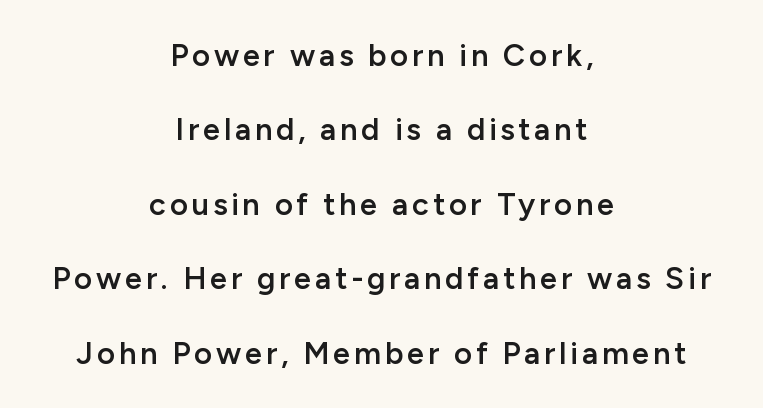
Q: Is the text bold? A: Semi-bold.
Q: Is the text italic (slanted)? A: No, it is upright.
Q: Is the typeface a serif or a sans-serif typeface? A: Sans-serif.
Q: Is the text underlined? A: No.
Q: How is the paragraph aligned? A: Centered.
Q: Is the spacing between lines tight, normal or loose? A: Loose.
Q: Width (condensed, normal, or wide)? A: Normal.
Q: Stroke contrast? A: Low.
Q: x-height? A: Medium.
Q: Monospaced? A: No.
